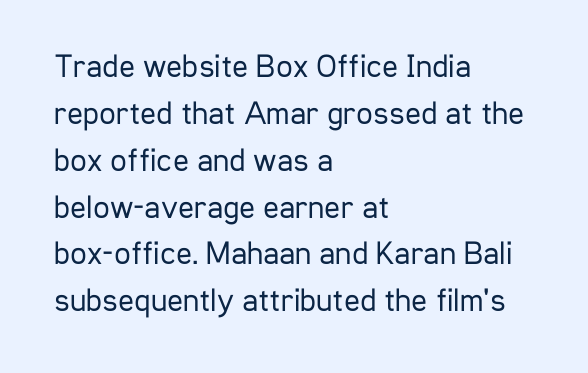
The image shows 33 px regular-weight, condensed sans-serif type, upright; set left-aligned, normal line spacing (1.42x), normal letter spacing, not underlined; low stroke contrast and a medium x-height.
